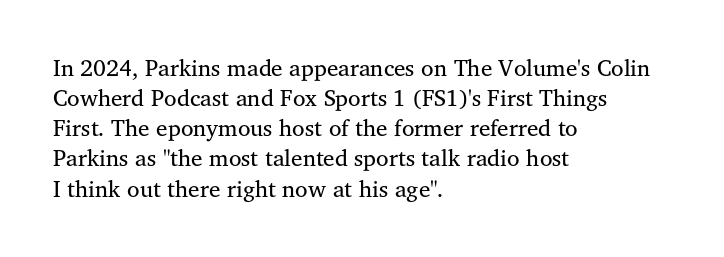
Q: Is the text bold? A: No.
Q: Is the text italic (slanted)? A: No, it is upright.
Q: Is the text underlined? A: No.
Q: How is the paragraph aligned? A: Left-aligned.
Q: Is the spacing between letters normal or unusually wide? A: Normal.
Q: Is the spacing between lines tight, normal or loose? A: Normal.
